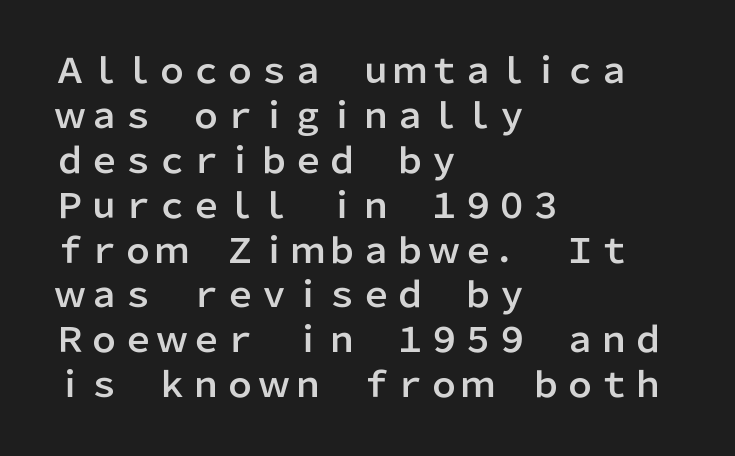
{"serif": "no", "italic": "no", "width": "normal", "stroke_contrast": "low", "x_height": "medium", "monospaced": "no", "underline": "no", "align": "left", "line_spacing": "normal", "line_spacing_ratio": 1.32, "letter_spacing": "normal", "letter_spacing_em": 0.0, "glyph_px": 34}
